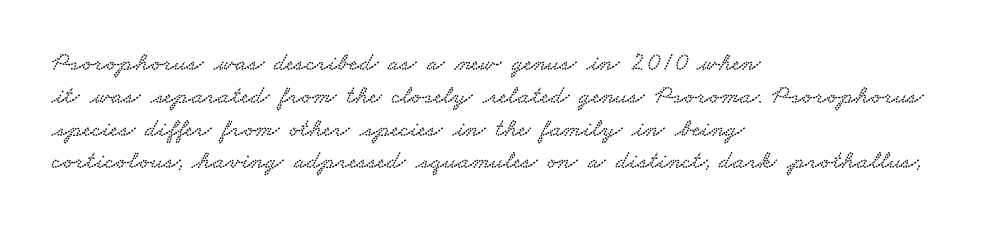
Rows of type keep a routine distance in the vertical direction. These lines stack with their left ends in a neat column. The horizontal fit of the characters is conventional and even. Underline: absent.
